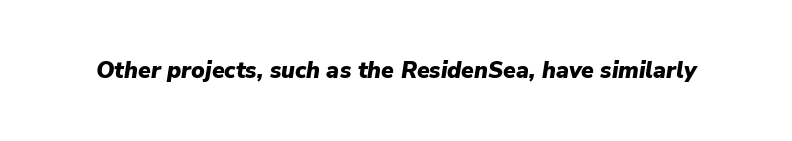
{"italic": "yes", "lean": "right", "slant_degrees": 9, "bold": "yes", "underline": "no", "letter_spacing": "normal", "letter_spacing_em": 0.0, "glyph_px": 23}
